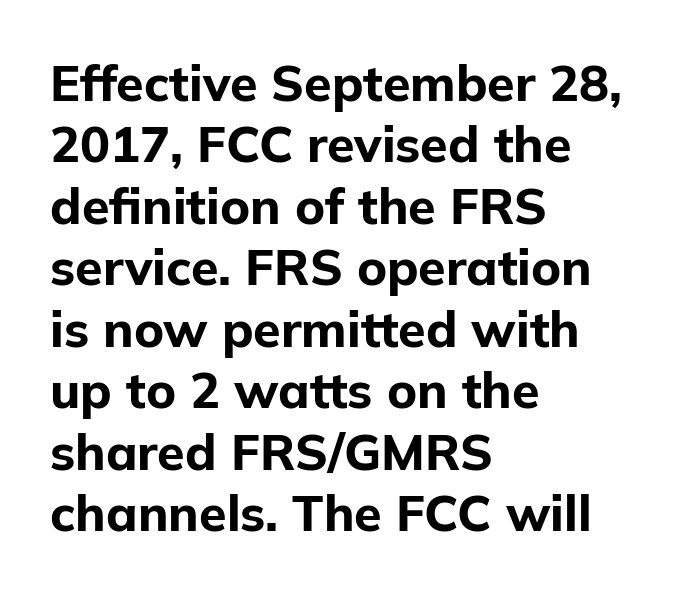
Q: Is the text bold? A: Yes.
Q: Is the text italic (slanted)? A: No, it is upright.
Q: Is the typeface a serif or a sans-serif typeface? A: Sans-serif.
Q: Is the text underlined? A: No.
Q: How is the paragraph aligned? A: Left-aligned.
Q: Is the spacing between letters normal or unusually wide? A: Normal.
Q: Width (condensed, normal, or wide)? A: Normal.
Q: Stroke contrast? A: Low.
Q: x-height? A: Medium.
Q: Monospaced? A: No.
